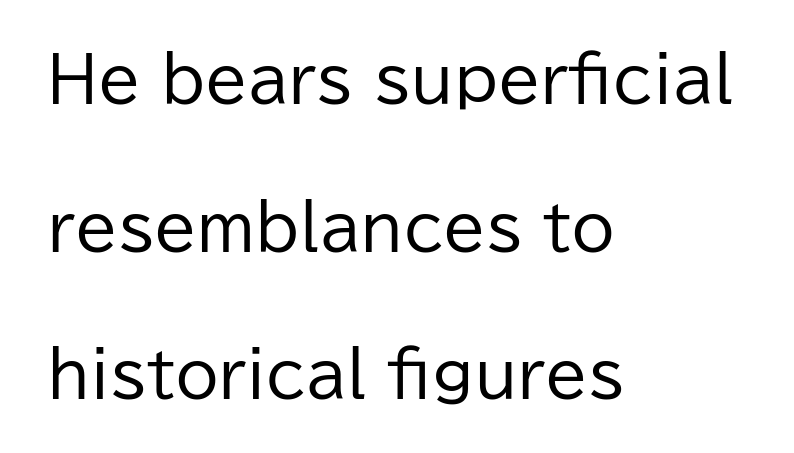
The image shows 62 px regular-weight sans-serif type, upright; set left-aligned, loose line spacing (2.38x), normal letter spacing, not underlined; low stroke contrast and a medium x-height.
